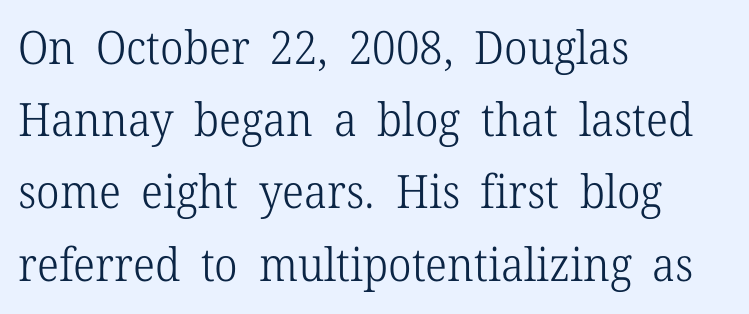
The image shows 46 px light serif type, upright; set left-aligned, normal line spacing (1.57x), normal letter spacing, not underlined; low stroke contrast and a medium x-height.
